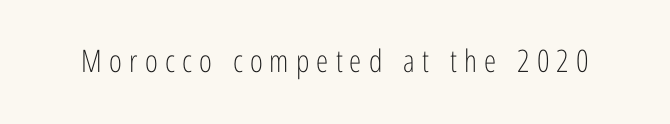
Q: Is the text bold? A: No.
Q: Is the text italic (slanted)? A: No, it is upright.
Q: Is the typeface a serif or a sans-serif typeface? A: Sans-serif.
Q: Is the text underlined? A: No.
Q: Is the spacing between letters normal or unusually wide? A: Unusually wide.
Q: Width (condensed, normal, or wide)? A: Condensed.
Q: Stroke contrast? A: Low.
Q: x-height? A: Medium.
Q: Monospaced? A: No.
